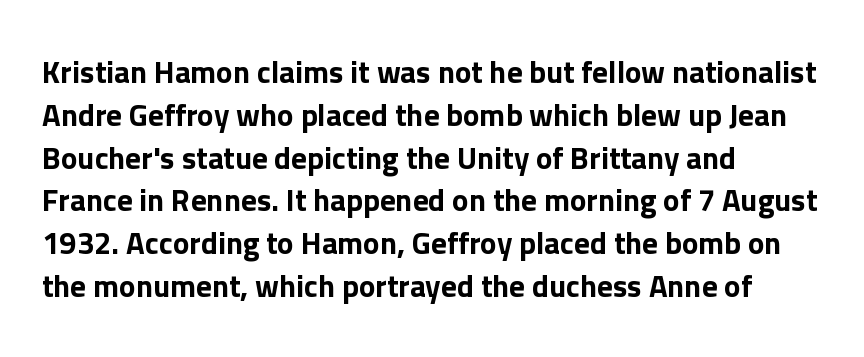
The lines sit at an ordinary, default distance from one another. Alignment: flush left. You could call the tracking neutral — neither tight nor loose. Every character sits straight up, as roman type does.
